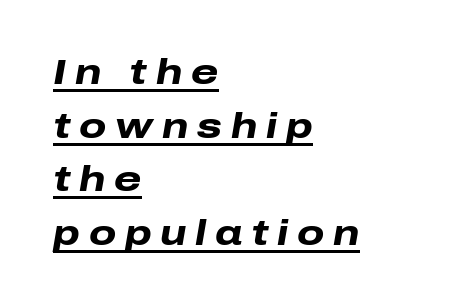
{"italic": "yes", "lean": "right", "slant_degrees": 10, "bold": "yes", "weight": "heavy", "width": "wide", "stroke_contrast": "low", "x_height": "medium", "monospaced": "no", "underline": "yes", "align": "left", "line_spacing": "normal", "line_spacing_ratio": 1.53, "letter_spacing": "wide", "letter_spacing_em": 0.25, "glyph_px": 35}
